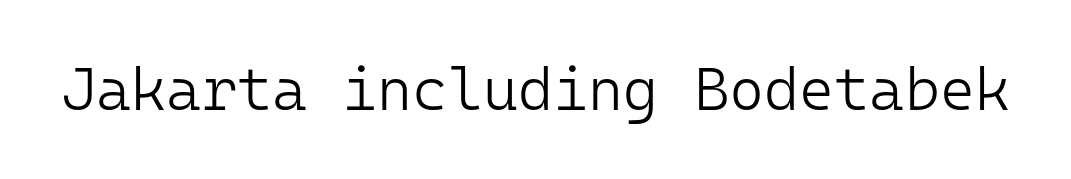
The axis of the letterforms is exactly vertical. The rendering uses typewriter-style spacing with identical character cells. Is the stroke heavy? The answer is a plain regular-or-lighter. The baseline area is clear. These lines are composed in type without serifs.
